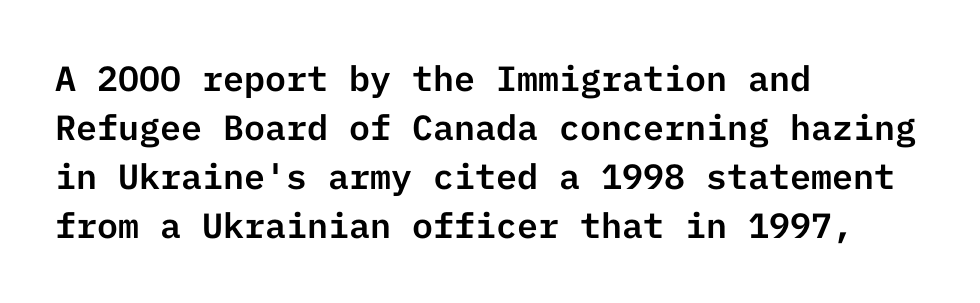
Q: Is the text italic (slanted)? A: No, it is upright.
Q: Is the typeface a serif or a sans-serif typeface? A: Sans-serif.
Q: Is the text underlined? A: No.
Q: How is the paragraph aligned? A: Left-aligned.
Q: Is the spacing between letters normal or unusually wide? A: Normal.
Q: Is the spacing between lines tight, normal or loose? A: Normal.
Q: Width (condensed, normal, or wide)? A: Normal.
Q: Stroke contrast? A: Low.
Q: x-height? A: Medium.
